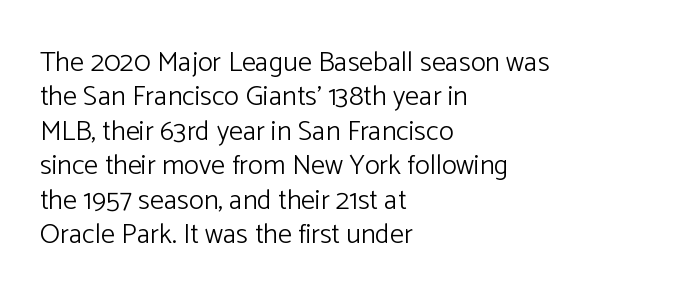
The image shows 28 px light sans-serif type, upright; set left-aligned, line spacing 1.23x, normal letter spacing, not underlined; low stroke contrast and a medium x-height.
